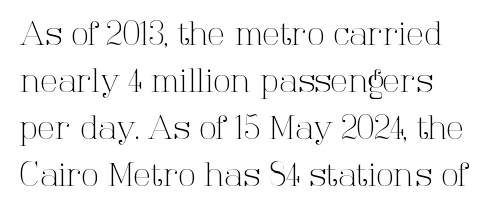
{"serif": "yes", "italic": "no", "bold": "no", "weight": "light", "width": "normal", "stroke_contrast": "high", "x_height": "medium", "monospaced": "no", "underline": "no", "align": "left", "line_spacing": "normal", "line_spacing_ratio": 1.47, "letter_spacing": "normal", "letter_spacing_em": 0.0, "glyph_px": 32}
